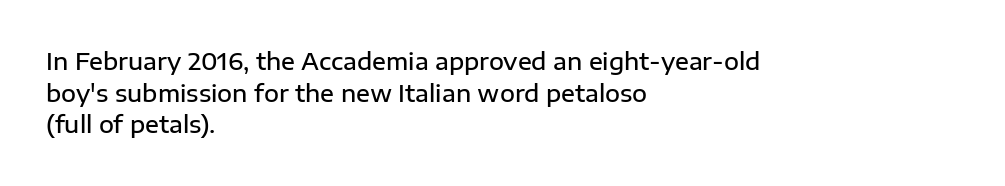
Q: Is the text bold? A: Semi-bold.
Q: Is the text italic (slanted)? A: No, it is upright.
Q: Is the text underlined? A: No.
Q: How is the paragraph aligned? A: Left-aligned.
Q: Is the spacing between letters normal or unusually wide? A: Normal.
Q: Is the spacing between lines tight, normal or loose? A: Normal.
